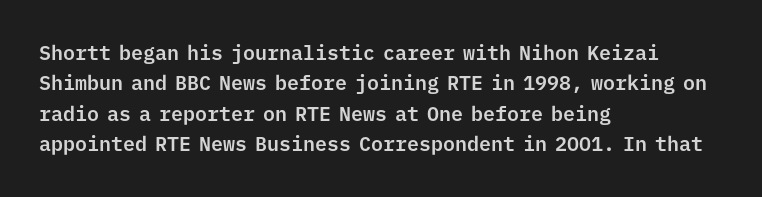
{"italic": "no", "underline": "no", "align": "left", "line_spacing": "normal", "line_spacing_ratio": 1.52, "letter_spacing": "normal", "letter_spacing_em": 0.0, "glyph_px": 20}
